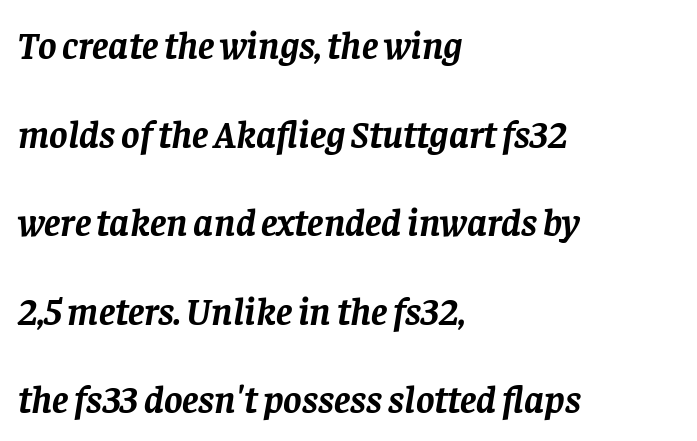
What's the leading like? Stretched, with rows far apart. I'd call this a serif setting — the letters wear small feet. Does the copy run flush right? No — it runs flush left. Spacing between characters is what you'd get straight out of the box. Quick note: underline off. The passage shown is typed in a proportional face where columns would drift.
